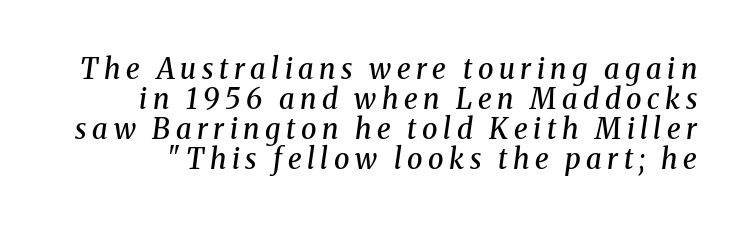
Q: Is the text bold? A: Semi-bold.
Q: Is the text italic (slanted)? A: Yes, it leans right by about 8 degrees.
Q: Is the typeface a serif or a sans-serif typeface? A: Serif.
Q: Is the text underlined? A: No.
Q: Is the spacing between letters normal or unusually wide? A: Unusually wide.
Q: Is the spacing between lines tight, normal or loose? A: Tight.
Q: Width (condensed, normal, or wide)? A: Normal.
Q: Stroke contrast? A: Medium.
Q: x-height? A: Medium.
Q: Monospaced? A: No.
